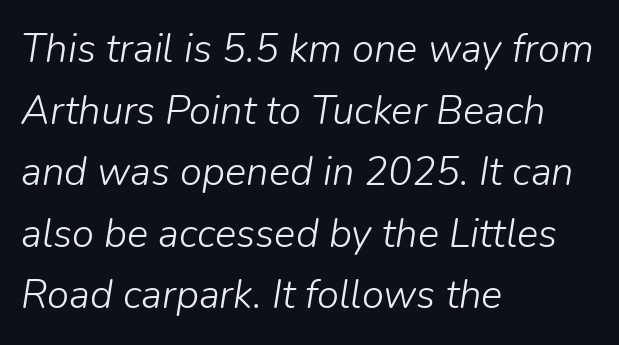
Q: Is the text bold? A: No.
Q: Is the text italic (slanted)? A: Yes, it leans right by about 9 degrees.
Q: Is the text underlined? A: No.
Q: How is the paragraph aligned? A: Left-aligned.
Q: Is the spacing between letters normal or unusually wide? A: Normal.
Q: Is the spacing between lines tight, normal or loose? A: Normal.
Q: Width (condensed, normal, or wide)? A: Normal.
Q: Stroke contrast? A: Low.
Q: x-height? A: Medium.
Q: Monospaced? A: No.
